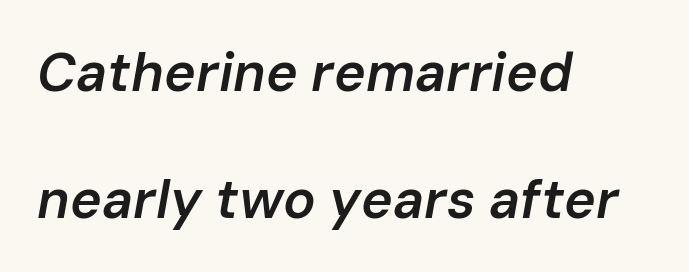
Is this a fixed-width face? No — the glyphs have proportional, varying widths. If you drew a line through each stem, it would be angled. Caption: semibold face, moderately heavy strokes. Compared with typical body copy, the letter spacing here is the same. The lines in this sample share a left origin and differ only in where they stop.
